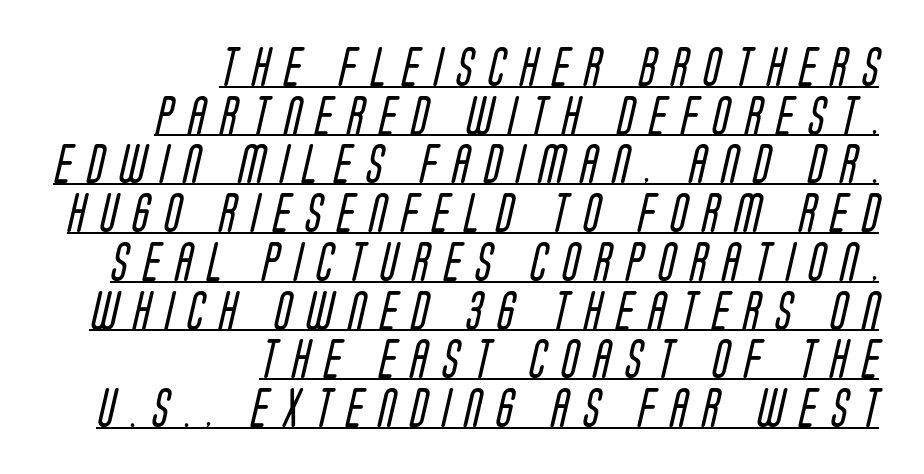
The passage shown is typeset with a sans-serif family. Is this a fixed-width face? No — the glyphs have proportional, varying widths. The typesetting does not lean heavy: it is not bold. Quick note: interline space is typical.
